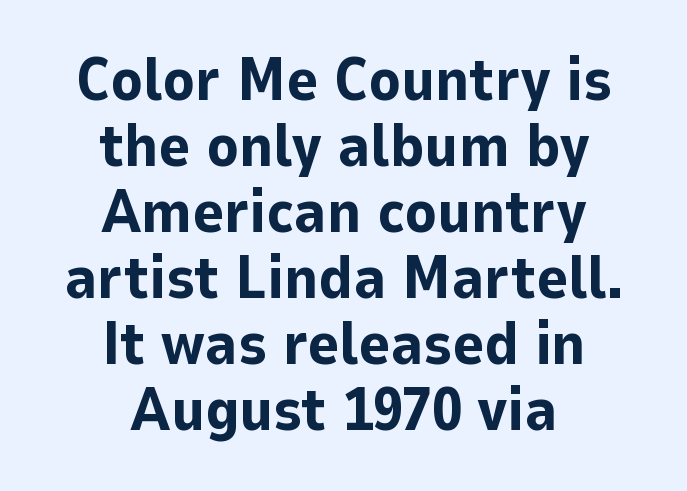
The image shows 60 px bold sans-serif type, upright; set centered, tight line spacing (1.1x), normal letter spacing, not underlined; low stroke contrast and a medium x-height.
